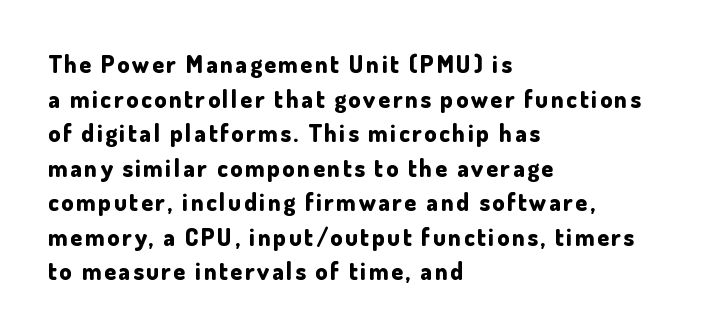
Q: Is the text bold? A: Yes.
Q: Is the text italic (slanted)? A: No, it is upright.
Q: Is the text underlined? A: No.
Q: How is the paragraph aligned? A: Left-aligned.
Q: Is the spacing between lines tight, normal or loose? A: Normal.
